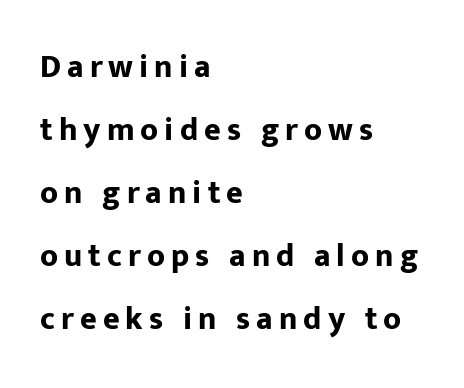
The image shows 32 px bold sans-serif type, upright; set left-aligned, loose line spacing (1.97x), not underlined; low stroke contrast and a medium x-height.
